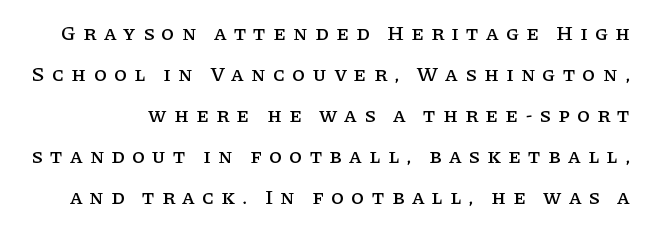
The image shows 21 px text type, upright; set loose line spacing (1.95x), unusually wide letter spacing (+0.34 em), not underlined.
